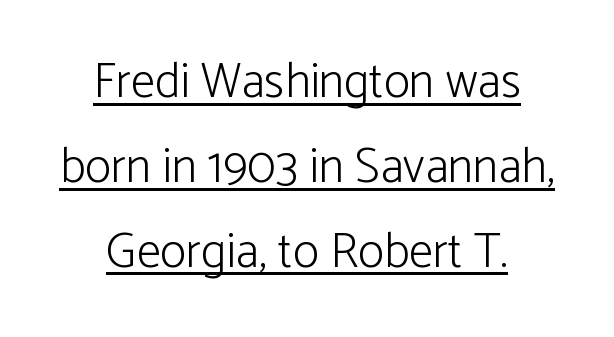
The letters sit at their default tracking, neither squeezed nor spread. Serif or sans? Sans — the stroke terminals are bare. The face used here is proportionally spaced, like ordinary book or web type. Stems and bowls with no extra thickness — not bold.
